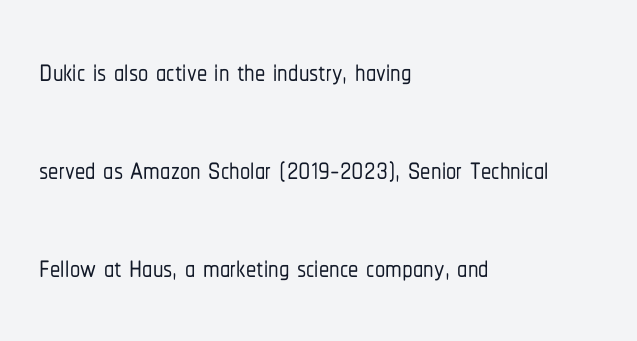
Q: Is the text italic (slanted)? A: No, it is upright.
Q: Is the typeface a serif or a sans-serif typeface? A: Sans-serif.
Q: Is the text underlined? A: No.
Q: How is the paragraph aligned? A: Left-aligned.
Q: Is the spacing between letters normal or unusually wide? A: Normal.
Q: Is the spacing between lines tight, normal or loose? A: Loose.
Q: Width (condensed, normal, or wide)? A: Condensed.
Q: Stroke contrast? A: Low.
Q: x-height? A: Medium.
Q: Monospaced? A: No.
